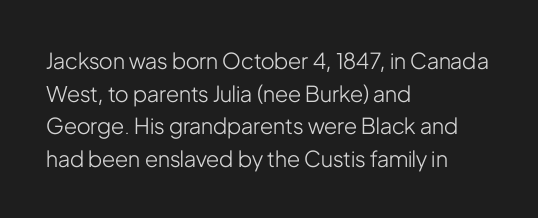
The image shows 22 px text type, upright; set left-aligned, normal line spacing (1.48x), normal letter spacing, not underlined.
